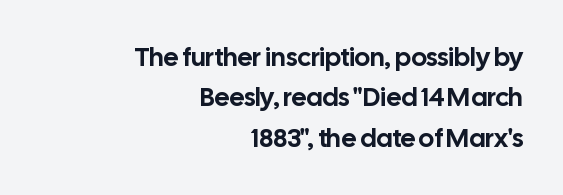
The image shows 26 px text type, upright; set right-aligned, normal line spacing (1.55x), normal letter spacing, not underlined.
